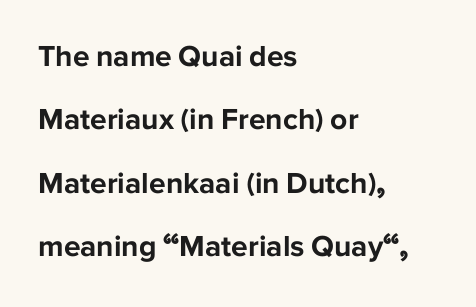
A classic flush-left, rag-right setting is used for this passage. Compared with an ordinary text face, these strokes are far heavier — a full bold. The rendering uses a large line-height, opening up the rows. The typography opts for an upright posture over an oblique one.
